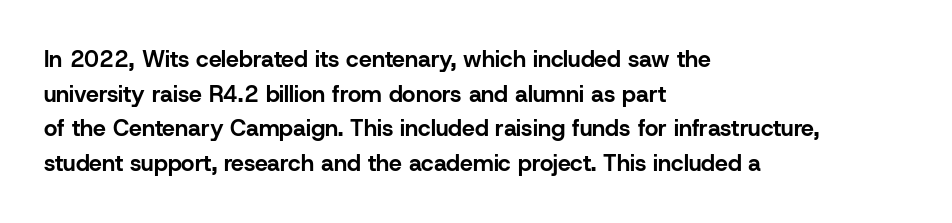
The image shows 23 px bold type, upright; set left-aligned, normal line spacing (1.51x), normal letter spacing, not underlined.
